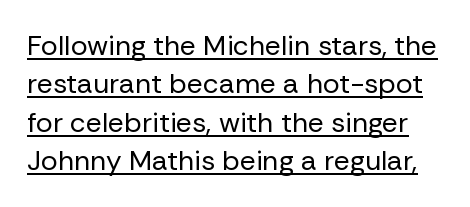
{"serif": "no", "italic": "no", "bold": "no", "weight": "regular", "width": "normal", "stroke_contrast": "low", "x_height": "medium", "monospaced": "no", "underline": "yes", "line_spacing": "normal", "line_spacing_ratio": 1.37, "letter_spacing": "normal", "letter_spacing_em": 0.0, "glyph_px": 28}
